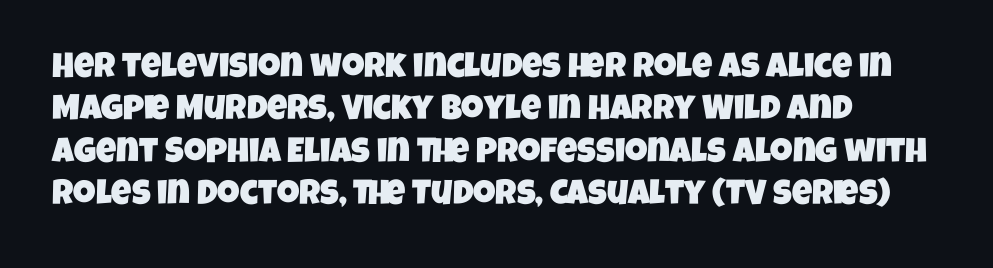
Q: Is the typeface a serif or a sans-serif typeface? A: Sans-serif.
Q: Is the text underlined? A: No.
Q: Is the spacing between letters normal or unusually wide? A: Normal.
Q: Width (condensed, normal, or wide)? A: Condensed.
Q: Stroke contrast? A: Low.
Q: x-height? A: Large.
Q: Monospaced? A: No.
